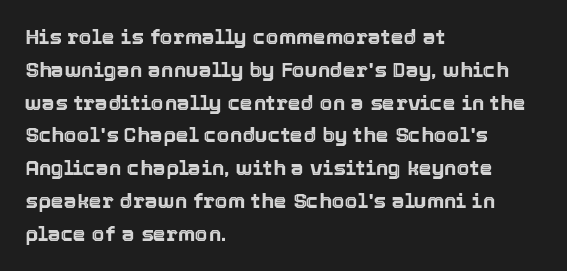
Q: Is the text italic (slanted)? A: No, it is upright.
Q: Is the text underlined? A: No.
Q: How is the paragraph aligned? A: Left-aligned.
Q: Is the spacing between letters normal or unusually wide? A: Normal.
Q: Is the spacing between lines tight, normal or loose? A: Normal.
